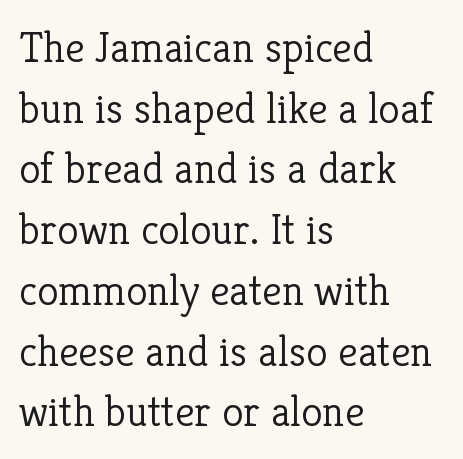
The image shows 44 px light serif type, upright; set left-aligned, normal line spacing (1.38x), normal letter spacing, not underlined; low stroke contrast and a medium x-height.
